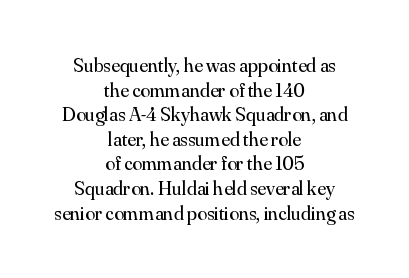
{"italic": "no", "bold": "no", "underline": "no", "align": "center", "line_spacing_ratio": 1.23, "letter_spacing": "normal", "letter_spacing_em": 0.0, "glyph_px": 20}
